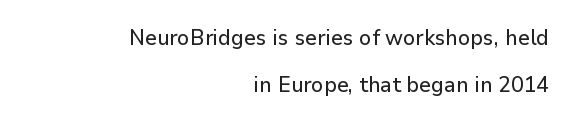
Beneath every word, the page is bare. Each word holds together tightly as a unit, with standard inter-letter gaps. Every stem runs plumb, perpendicular to the baseline. Widely set lines give the paragraph a tall, airy silhouette. These lines stack with their right ends in a neat column.
